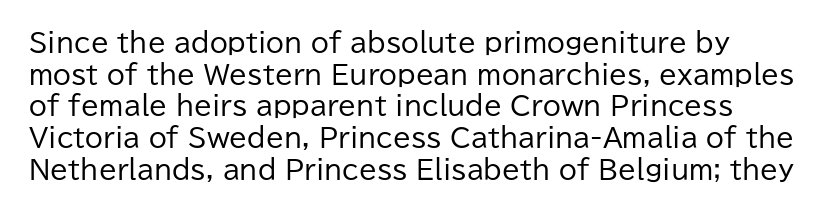
The image shows 26 px text type, upright; set line spacing 1.22x, normal letter spacing, not underlined.
